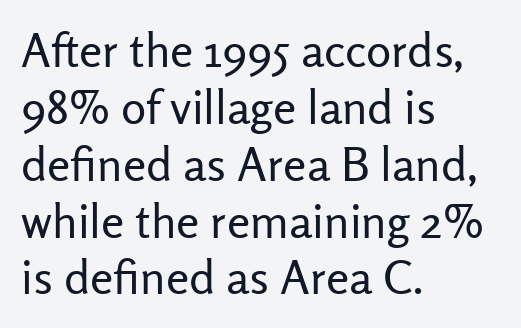
The image shows 47 px regular-weight sans-serif type, upright; set left-aligned, line spacing 1.21x, normal letter spacing, not underlined; low stroke contrast and a medium x-height.
